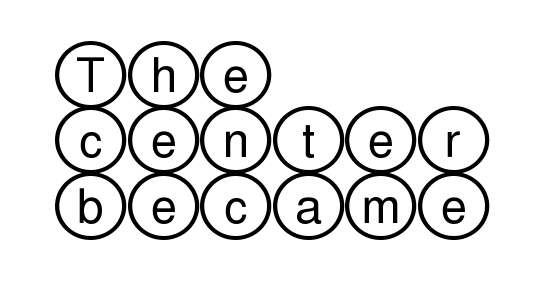
A student would call this left alignment; a typographer would say flush left, rag right. If you measured baseline to baseline, you'd find a middling distance. The gaps between neighbouring characters are ordinary and unremarkable. Letters rest on an invisible, unmarked baseline.
